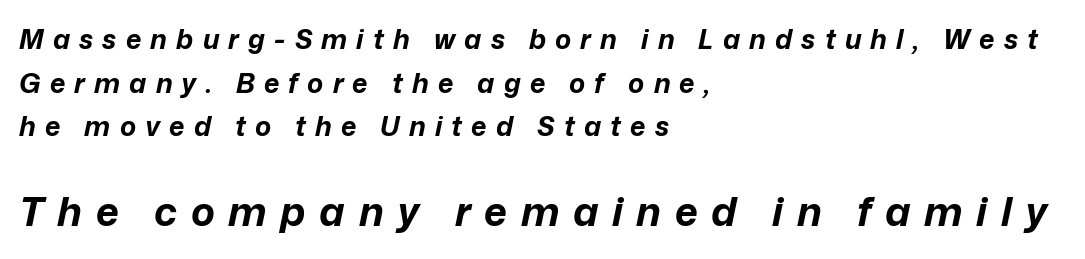
The image shows 40 px bold type, italic (leaning right); set left-aligned, normal line spacing (1.62x), unusually wide letter spacing (+0.34 em), not underlined; the second (bottom) block is 1.48x larger; low stroke contrast and a medium x-height.
